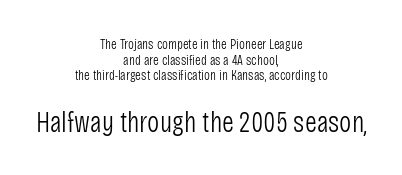
The image shows 29 px light, condensed sans-serif type, upright; set centered, tight line spacing (1.11x), normal letter spacing, not underlined; the second (bottom) block is 2.07x larger; low stroke contrast and a large x-height.
